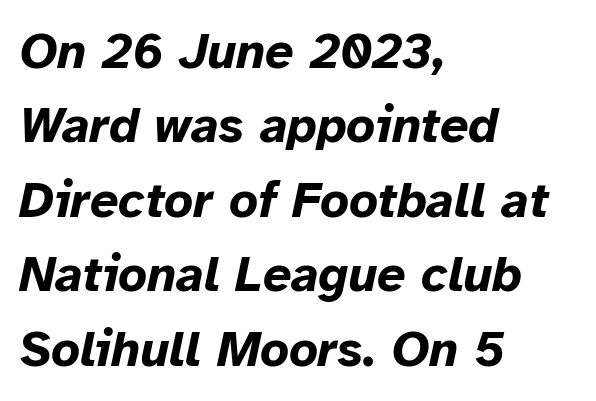
The leading is moderate, giving the passage an even texture. The text block is weighted toward the left margin, trailing off unevenly rightward. When letters slant like this, we call the style italic. Letters rest on an invisible, unmarked baseline.
